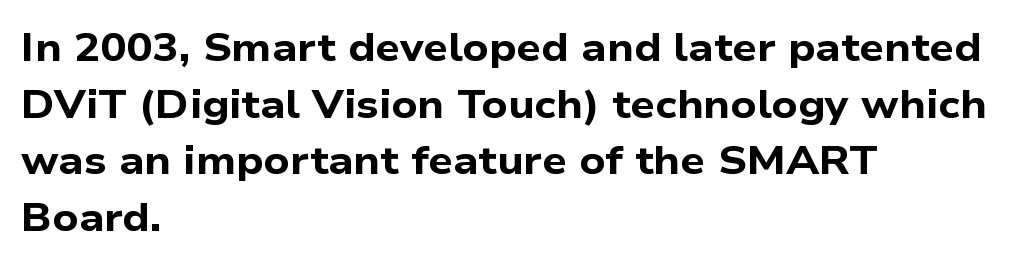
{"serif": "no", "bold": "yes", "weight": "bold", "width": "wide", "stroke_contrast": "low", "x_height": "medium", "monospaced": "no", "underline": "no", "align": "left", "line_spacing": "normal", "line_spacing_ratio": 1.45, "letter_spacing": "normal", "letter_spacing_em": 0.0, "glyph_px": 39}
